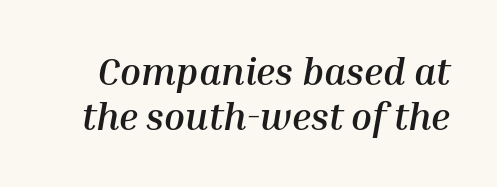
Q: Is the text bold? A: Yes.
Q: Is the text italic (slanted)? A: Yes, it leans right by about 10 degrees.
Q: Is the text underlined? A: No.
Q: Is the spacing between letters normal or unusually wide? A: Normal.
Q: Width (condensed, normal, or wide)? A: Normal.
Q: Stroke contrast? A: Medium.
Q: x-height? A: Medium.
Q: Monospaced? A: No.
